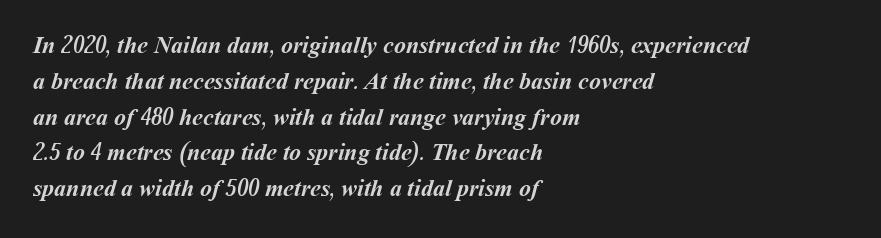
The image shows 24 px bold type; set left-aligned, normal line spacing (1.49x), normal letter spacing, not underlined.
